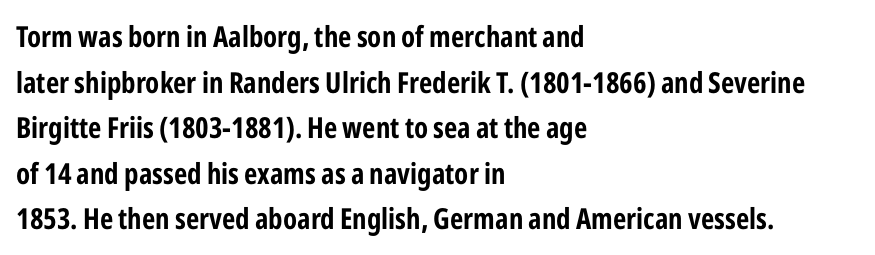
On the weight axis this lands at bold, roughly 700. Quick note: not italic, upright. The lines sit at an ordinary, default distance from one another. The tracking reads as untouched default to a designer's eye. Each line starts at the same left margin while the right side varies. Quick note: underline off.
